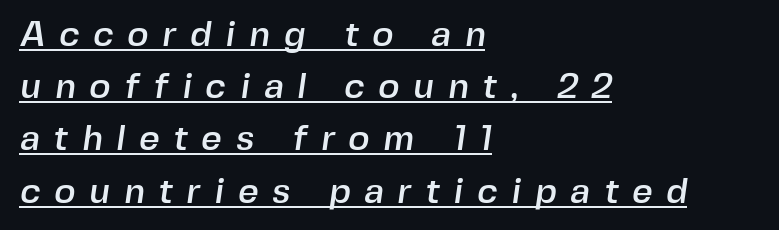
The image shows 36 px sans-serif type; set left-aligned, normal line spacing (1.45x), unusually wide letter spacing (+0.38 em), underlined; a medium x-height.
